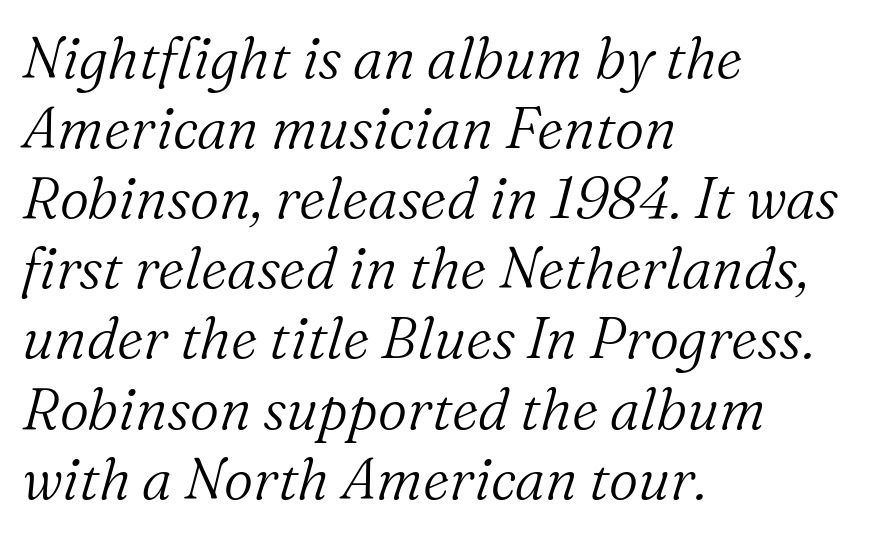
Q: Is the text bold? A: No.
Q: Is the text italic (slanted)? A: Yes, it leans right by about 16 degrees.
Q: Is the typeface a serif or a sans-serif typeface? A: Serif.
Q: Is the text underlined? A: No.
Q: How is the paragraph aligned? A: Left-aligned.
Q: Is the spacing between letters normal or unusually wide? A: Normal.
Q: Width (condensed, normal, or wide)? A: Normal.
Q: Stroke contrast? A: Medium.
Q: x-height? A: Medium.
Q: Monospaced? A: No.
